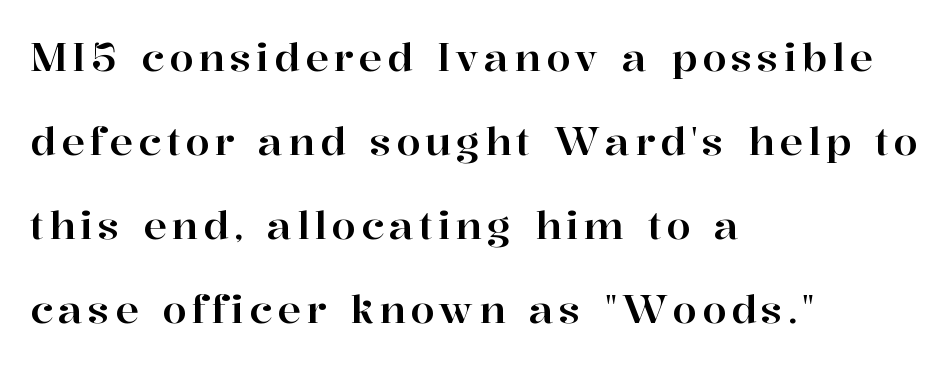
Q: Is the text italic (slanted)? A: No, it is upright.
Q: Is the typeface a serif or a sans-serif typeface? A: Serif.
Q: Is the text underlined? A: No.
Q: How is the paragraph aligned? A: Left-aligned.
Q: Is the spacing between lines tight, normal or loose? A: Loose.
Q: Width (condensed, normal, or wide)? A: Normal.
Q: Stroke contrast? A: High.
Q: x-height? A: Medium.
Q: Monospaced? A: No.
